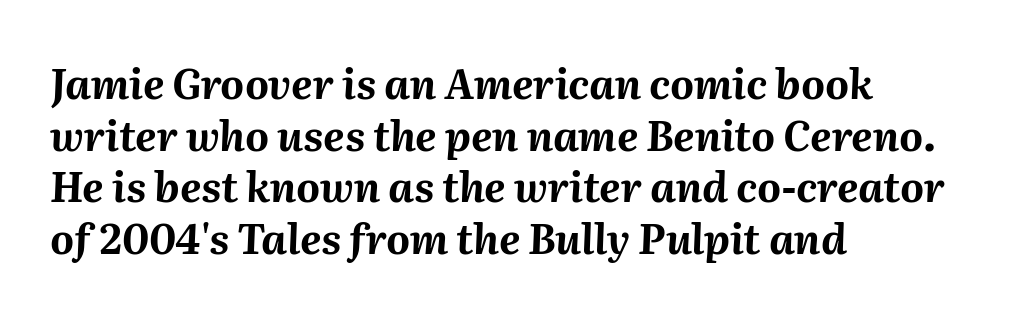
The image shows 41 px bold type, italic (leaning right); set left-aligned, normal line spacing (1.26x), normal letter spacing, not underlined; medium stroke contrast and a medium x-height.
